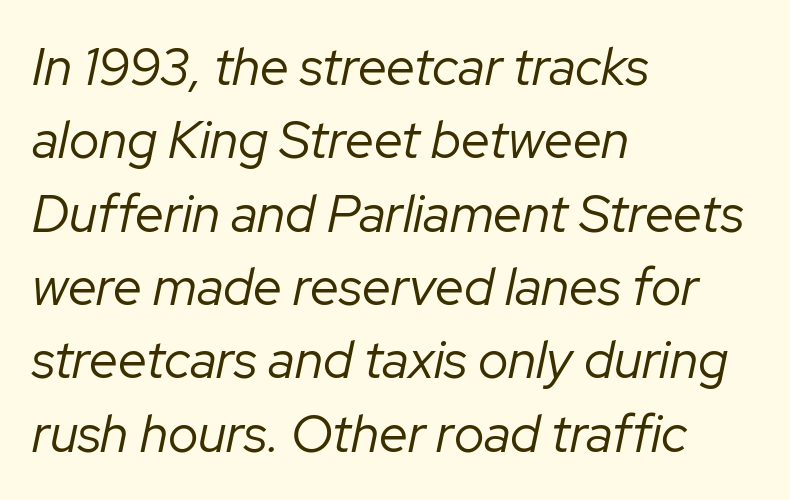
The image shows 52 px regular-weight type, italic (leaning right); set left-aligned, normal line spacing (1.41x), normal letter spacing, not underlined; low stroke contrast and a medium x-height.
